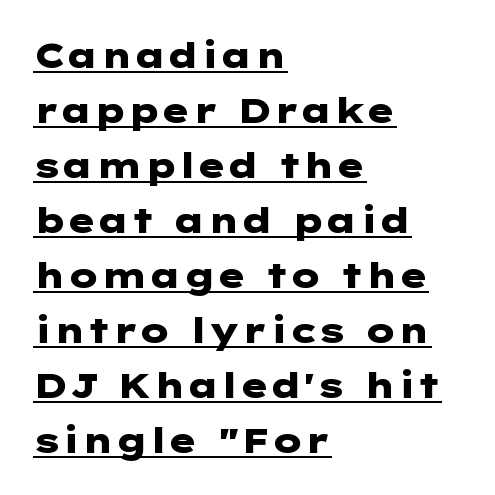
Q: Is the text bold? A: Yes.
Q: Is the text italic (slanted)? A: No, it is upright.
Q: Is the typeface a serif or a sans-serif typeface? A: Sans-serif.
Q: Is the text underlined? A: Yes.
Q: How is the paragraph aligned? A: Left-aligned.
Q: Is the spacing between letters normal or unusually wide? A: Normal.
Q: Is the spacing between lines tight, normal or loose? A: Normal.
Q: Width (condensed, normal, or wide)? A: Wide.
Q: Stroke contrast? A: Low.
Q: x-height? A: Medium.
